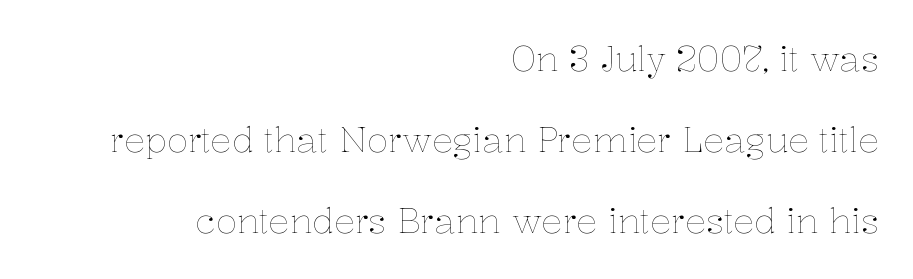
Q: Is the text bold? A: No.
Q: Is the text italic (slanted)? A: No, it is upright.
Q: Is the text underlined? A: No.
Q: How is the paragraph aligned? A: Right-aligned.
Q: Is the spacing between letters normal or unusually wide? A: Normal.
Q: Is the spacing between lines tight, normal or loose? A: Loose.
Q: Width (condensed, normal, or wide)? A: Normal.
Q: Stroke contrast? A: Low.
Q: x-height? A: Medium.
Q: Monospaced? A: No.
